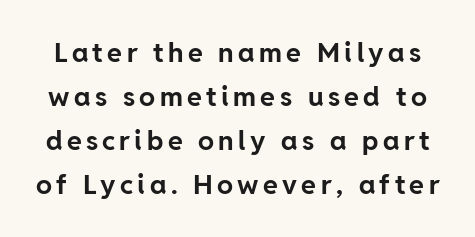
{"italic": "no", "bold": "yes", "underline": "no", "line_spacing": "normal", "line_spacing_ratio": 1.63, "glyph_px": 27}
